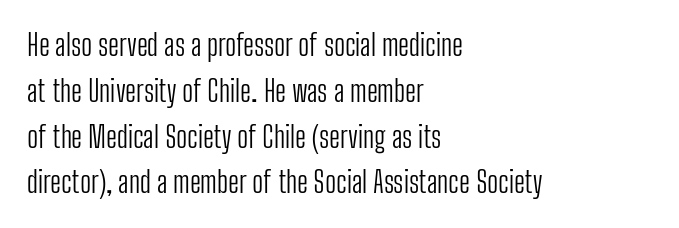
{"serif": "no", "italic": "no", "bold": "no", "weight": "light", "width": "condensed", "stroke_contrast": "low", "x_height": "medium", "monospaced": "no", "underline": "no", "align": "left", "line_spacing": "normal", "line_spacing_ratio": 1.58, "letter_spacing": "normal", "letter_spacing_em": 0.0, "glyph_px": 29}
